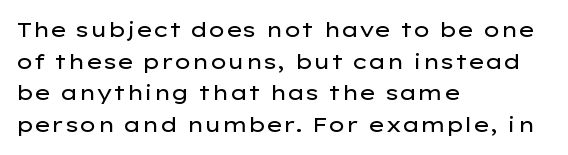
Style check: upright. Leftover space on each line is placed entirely after the last word. The rows are spaced the way most documents space them. The font is comparable to plain body text, perhaps lighter. Honestly, there is no underline to notice here at all. Nobody touched the tracking dial on this one.
